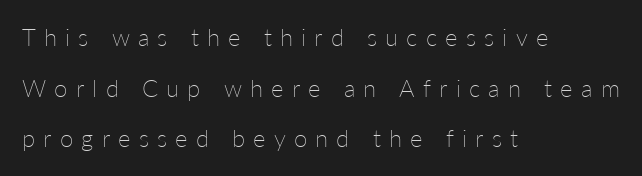
Students, observe: this is what heavily led, spacious text looks like. Upright lettering throughout. This rendering widens character spacing well past its baseline value. Casual observation: everything's shoved over to the left. Words float on clear page, feet unadorned.
